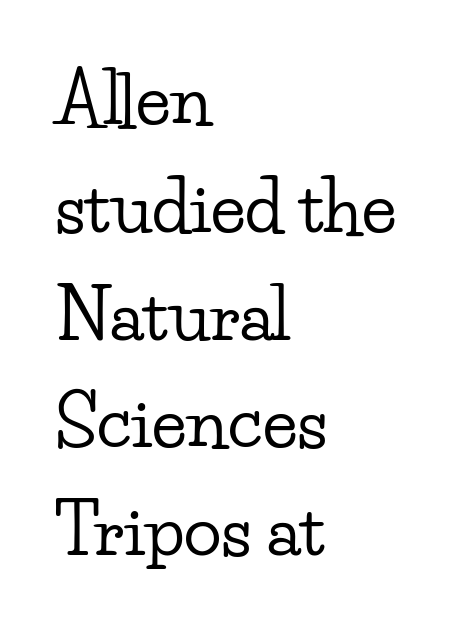
{"serif": "yes", "italic": "no", "width": "wide", "stroke_contrast": "low", "x_height": "small", "monospaced": "no", "underline": "no", "align": "left", "line_spacing": "normal", "line_spacing_ratio": 1.54, "letter_spacing": "normal", "letter_spacing_em": 0.0, "glyph_px": 70}
